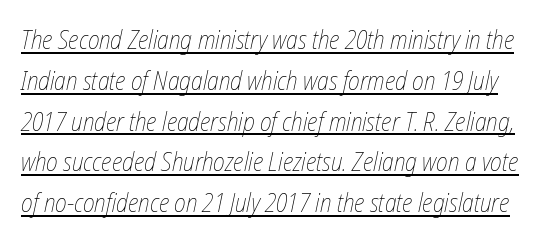
{"bold": "no", "underline": "yes", "line_spacing": "normal", "line_spacing_ratio": 1.57, "letter_spacing": "normal", "letter_spacing_em": 0.0, "glyph_px": 26}
